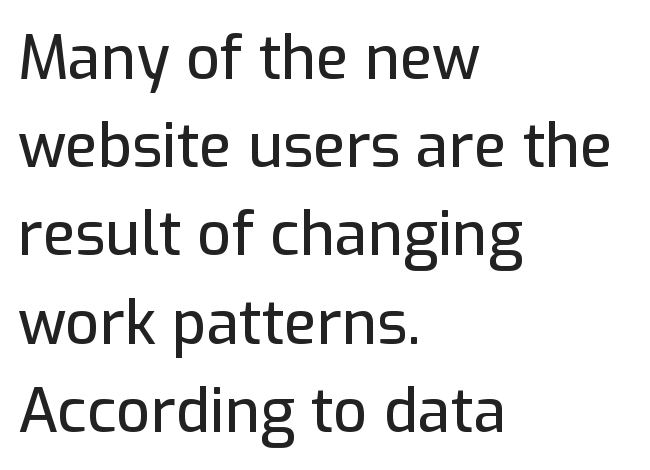
Do the characters align in a grid? No, the font is proportional. The ragged edge is on the right, which tells us the setting is flush left. The typeface chosen for these lines omits serifs. You can tell it's not italic because the verticals are truly vertical.
